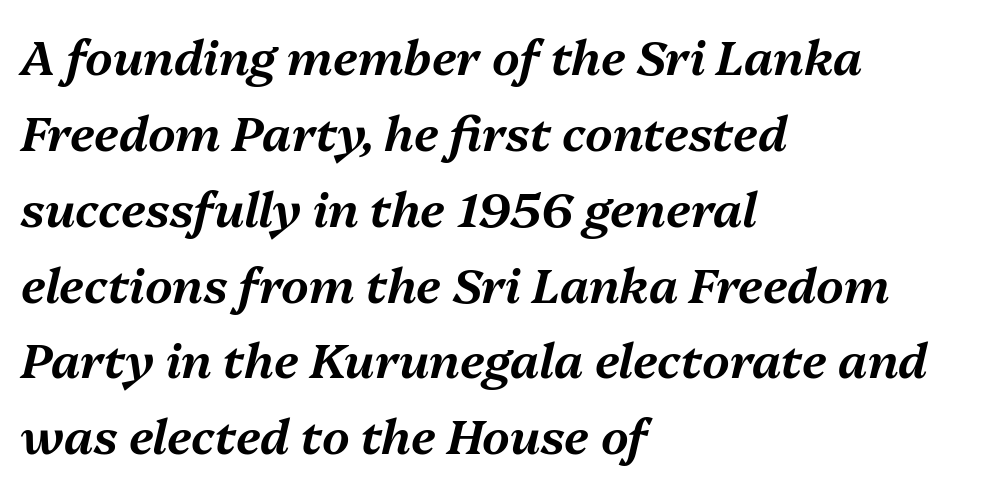
Tall strokes in this sample are angled rather than plumb. You could not count columns in this text — the font is proportionally spaced. Horizontally, the lines are justified to the leading edge only. You could call the tracking neutral — neither tight nor loose.
